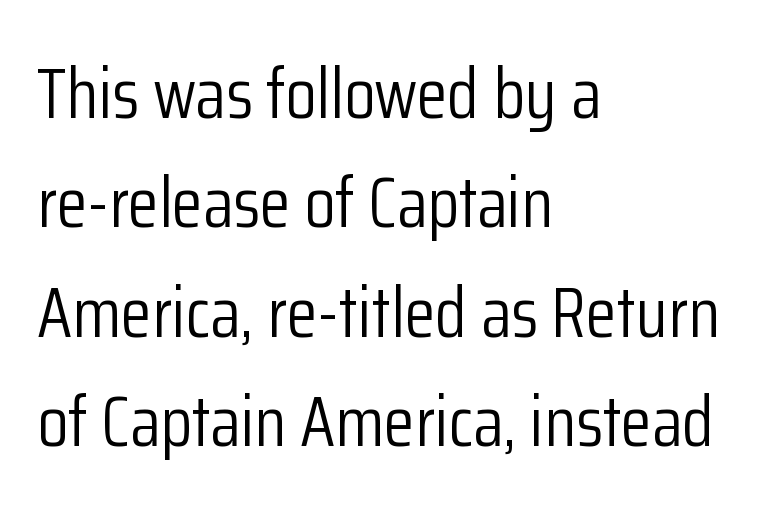
The face used here is proportionally spaced, like ordinary book or web type. Nope, no serifs anywhere on these letters. Honestly, the row spacing looks completely unremarkable. The paragraph has a hard left edge and a soft right edge. Letter spacing: default.
